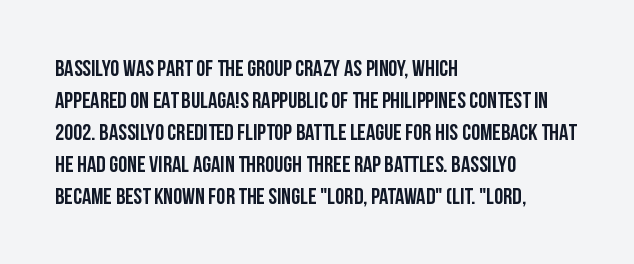
These lines are set flush left with a ragged right edge. Nope, not italic — everything's standing straight. Observe the ordinary spacing: letters are neighbours, not strangers. Vertically, the passage feels balanced, rows spaced as you'd expect. Has an underline been added? It has not.
